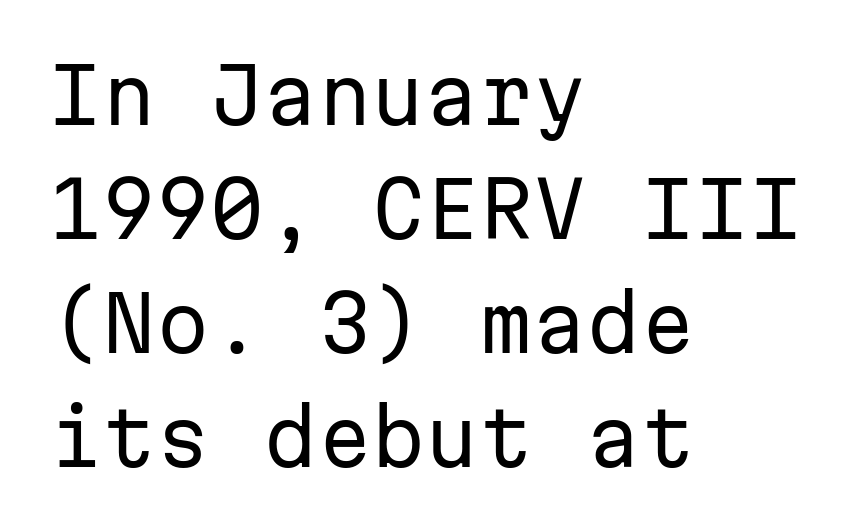
{"serif": "no", "italic": "no", "bold": "no", "weight": "regular", "width": "normal", "stroke_contrast": "low", "x_height": "medium", "monospaced": "yes", "underline": "no", "align": "left", "line_spacing": "normal", "line_spacing_ratio": 1.48, "letter_spacing": "normal", "letter_spacing_em": 0.0, "glyph_px": 77}
